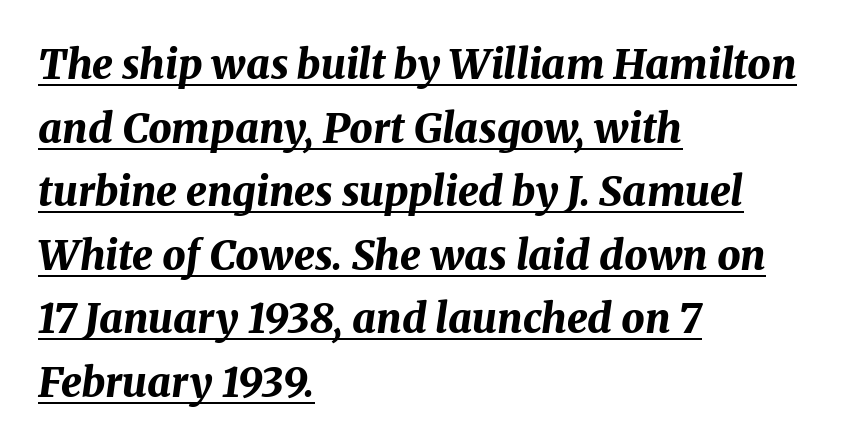
{"italic": "yes", "lean": "right", "slant_degrees": 8, "bold": "yes", "weight": "bold", "width": "normal", "stroke_contrast": "medium", "x_height": "medium", "monospaced": "no", "underline": "yes", "align": "left", "line_spacing": "normal", "line_spacing_ratio": 1.55, "letter_spacing": "normal", "letter_spacing_em": 0.0, "glyph_px": 41}
